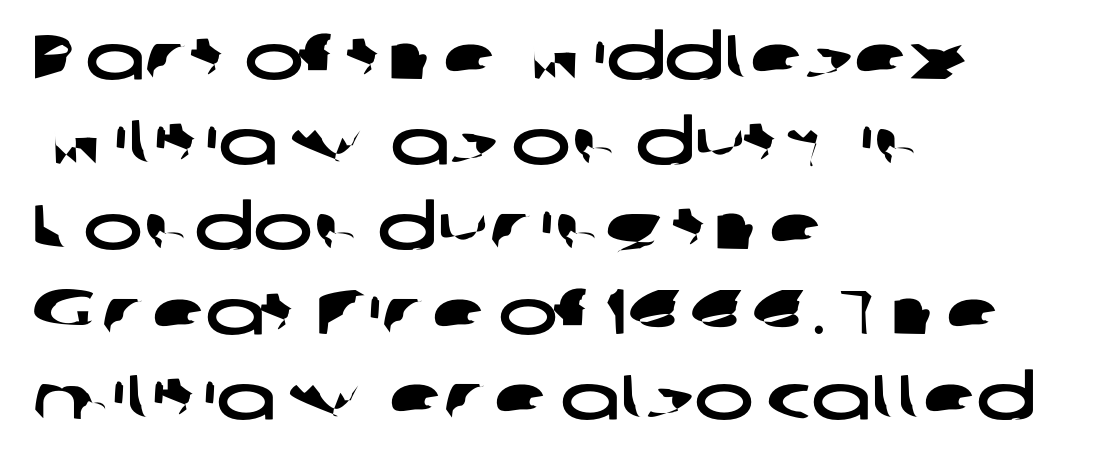
Caption: standard tracking, unaltered. The designer left line spacing at the default. Think of a printed novel: that variable character pitch is what you see here. Letters rest on an invisible, unmarked baseline. I'd call this a sans setting — the letters go barefoot. Does the copy run flush right? No — it runs flush left.
